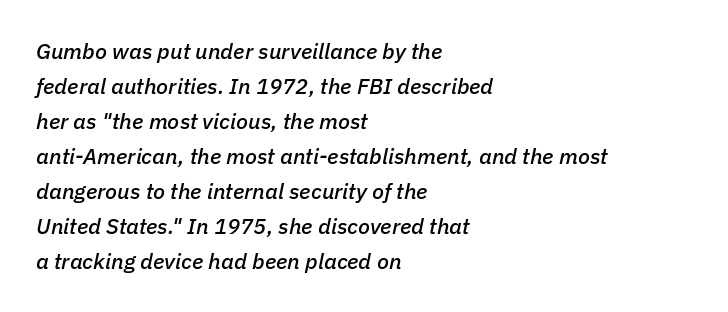
The image shows 22 px text type, italic (leaning right); set left-aligned, normal line spacing (1.59x), normal letter spacing, not underlined.
